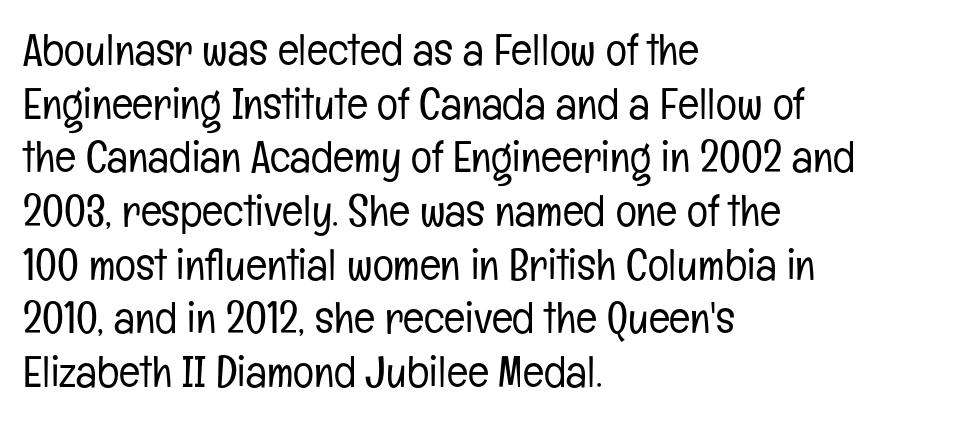
{"serif": "no", "italic": "no", "bold": "no", "weight": "light", "width": "condensed", "stroke_contrast": "low", "x_height": "medium", "monospaced": "no", "underline": "no", "align": "left", "line_spacing_ratio": 1.22, "letter_spacing": "normal", "letter_spacing_em": 0.0, "glyph_px": 44}
